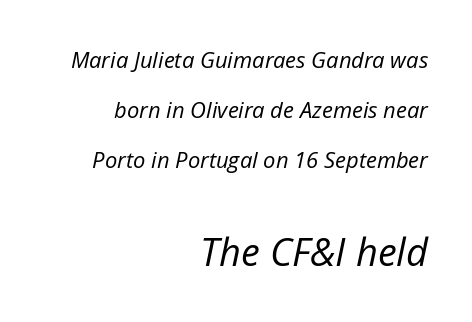
Q: Is the text bold? A: No.
Q: Is the text italic (slanted)? A: Yes, it leans right by about 12 degrees.
Q: Is the text underlined? A: No.
Q: How is the paragraph aligned? A: Right-aligned.
Q: Is the spacing between letters normal or unusually wide? A: Normal.
Q: Is the spacing between lines tight, normal or loose? A: Loose.
Q: Which block of text is set in a larger size, the first (top) or the second (bottom)? A: The second (bottom) one.
Q: Width (condensed, normal, or wide)? A: Normal.
Q: Stroke contrast? A: Low.
Q: x-height? A: Medium.
Q: Monospaced? A: No.
